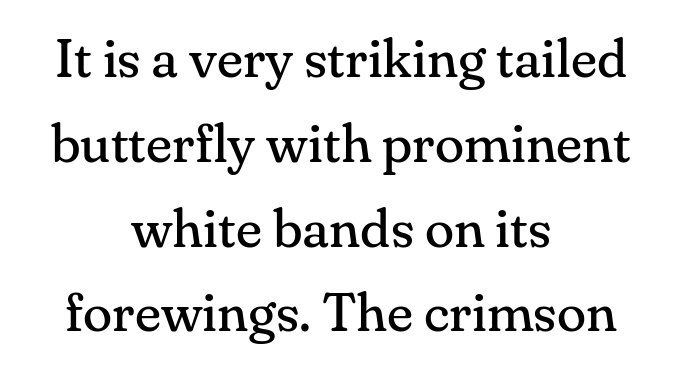
This rendering employs a face with finishing strokes, i.e., a serif. Notice how the stems are strictly vertical — no italics here. Vertical stems look standard width or narrower in stroke. The line texture is even and compact thanks to regular tracking. Check the space under the baseline: it is left empty.
